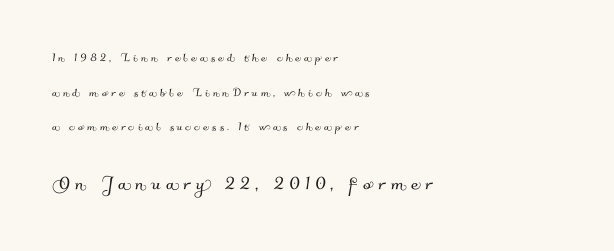
The image shows 23 px text type; set left-aligned, loose line spacing (2.48x), unusually wide letter spacing (+0.22 em), not underlined; the second (bottom) block is 1.64x larger.
